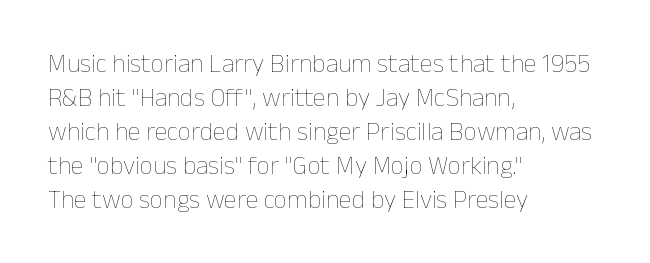
{"italic": "no", "bold": "no", "underline": "no", "align": "left", "line_spacing": "normal", "line_spacing_ratio": 1.31, "letter_spacing": "normal", "letter_spacing_em": 0.0, "glyph_px": 26}
